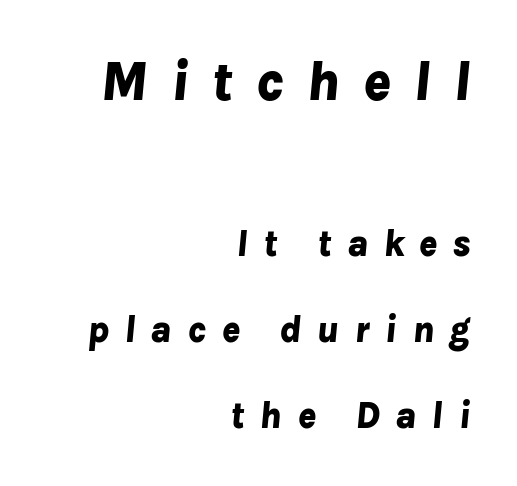
Reading down the block, your eye finds every line finishing at a fixed right position. This sample has the flowing, uneven cadence of proportional lettering. The font is running at its bold setting. Each row of text sits above clean, open space.
